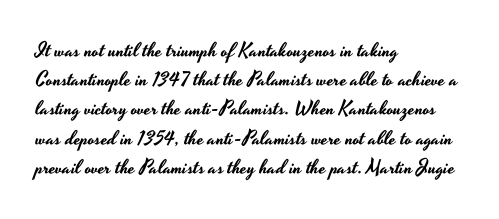
A bare baseline throughout the passage. Tracking value appears to be zero — textbook default spacing. The lines in this sample share a left origin and differ only in where they stop.
